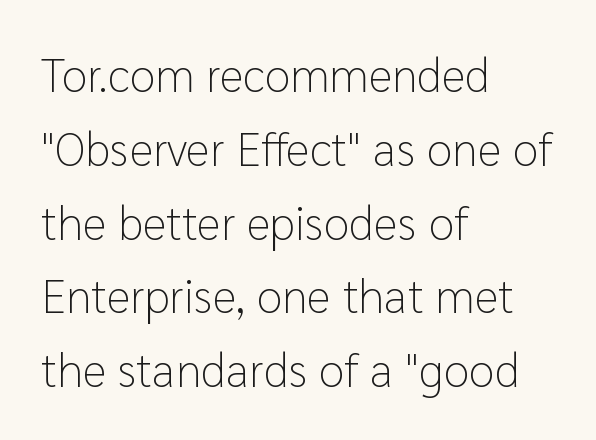
{"serif": "no", "italic": "no", "bold": "no", "weight": "light", "width": "normal", "stroke_contrast": "low", "x_height": "medium", "monospaced": "no", "underline": "no", "align": "left", "line_spacing": "normal", "line_spacing_ratio": 1.57, "letter_spacing": "normal", "letter_spacing_em": 0.0, "glyph_px": 47}
